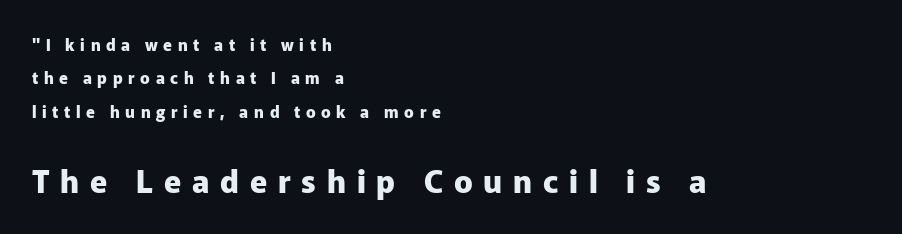
The image shows 31 px heavy sans-serif type, upright; set left-aligned, loose line spacing (2.08x), unusually wide letter spacing (+0.35 em), not underlined; the second (bottom) block is 1.94x larger; low stroke contrast and a medium x-height.
